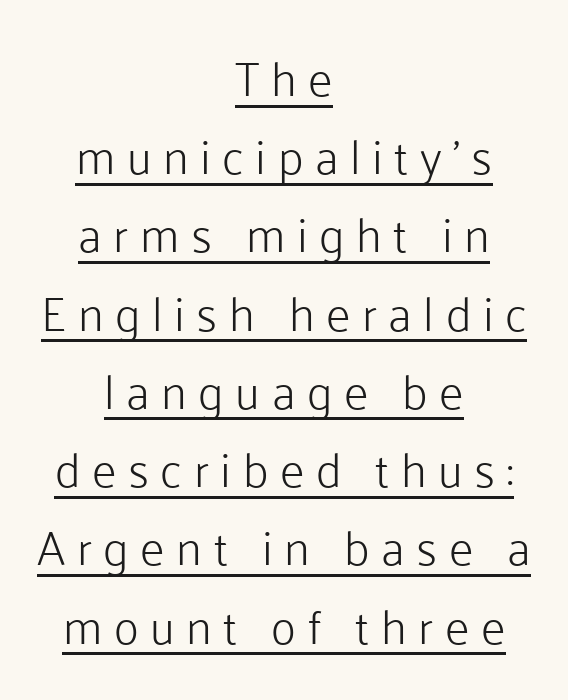
The image shows 48 px light sans-serif type, upright; set centered, normal line spacing (1.63x), unusually wide letter spacing (+0.24 em), underlined; low stroke contrast and a medium x-height.
